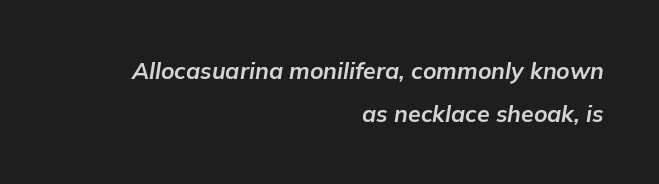
The paragraph has a hard right edge and a soft left edge. Rendered with sloped, italic letterforms. Strokes here are thick enough to call this a true bold. How are the letters spaced? Ordinarily, with no added tracking. Descender tails drop into unmarked territory.
